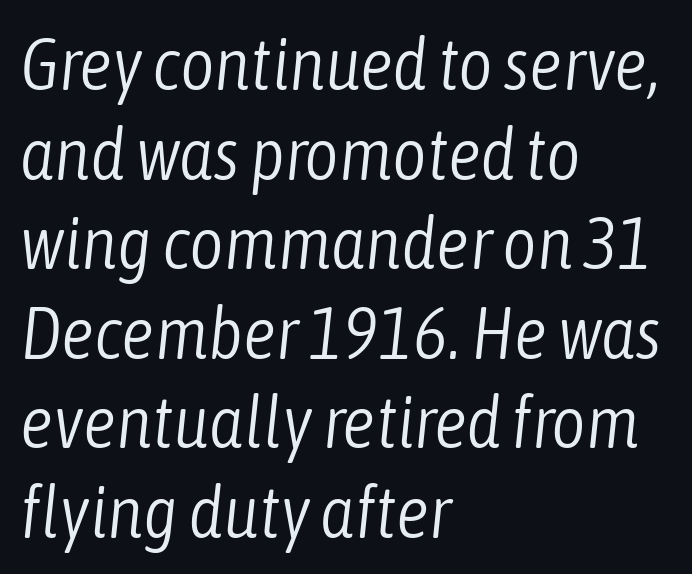
Q: Is the text bold? A: No.
Q: Is the text italic (slanted)? A: Yes, it leans right by about 6 degrees.
Q: Is the text underlined? A: No.
Q: How is the paragraph aligned? A: Left-aligned.
Q: Is the spacing between letters normal or unusually wide? A: Normal.
Q: Width (condensed, normal, or wide)? A: Condensed.
Q: Stroke contrast? A: Low.
Q: x-height? A: Medium.
Q: Monospaced? A: No.
